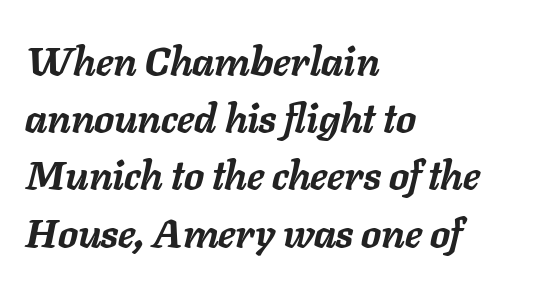
The image shows 40 px semibold type, italic (leaning right); set left-aligned, normal line spacing (1.43x), normal letter spacing, not underlined; low stroke contrast and a medium x-height.
